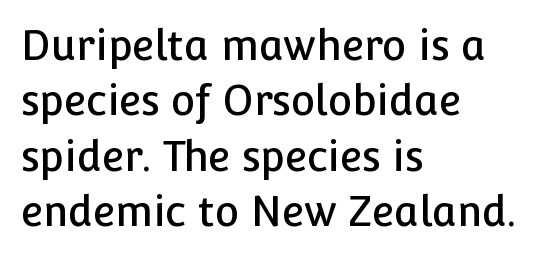
You could call the tracking neutral — neither tight nor loose. Proportional: the letters do not fall into vertical columns. The rendering uses a moderate line-height, typical for paragraphs. Where is the straight margin? On the left. Italic: no, the glyphs are upright roman.
